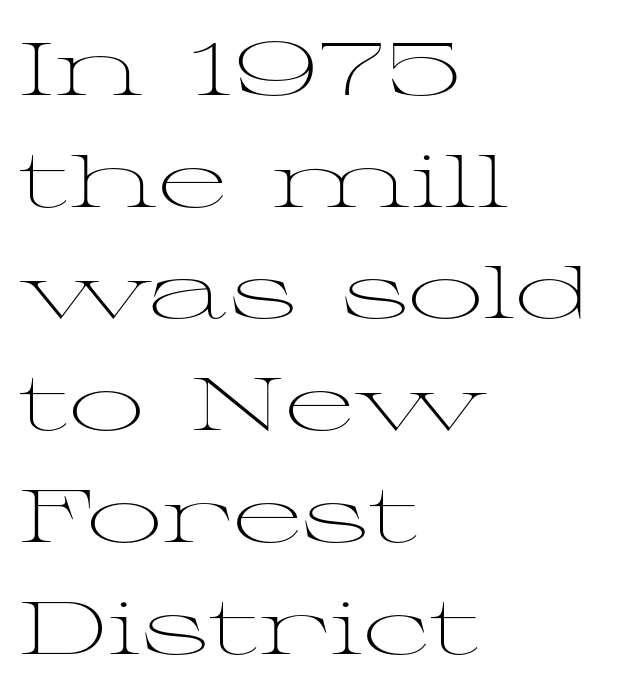
The image shows 75 px light, wide serif type, upright; set left-aligned, normal line spacing (1.49x), normal letter spacing, not underlined; medium stroke contrast and a medium x-height.
